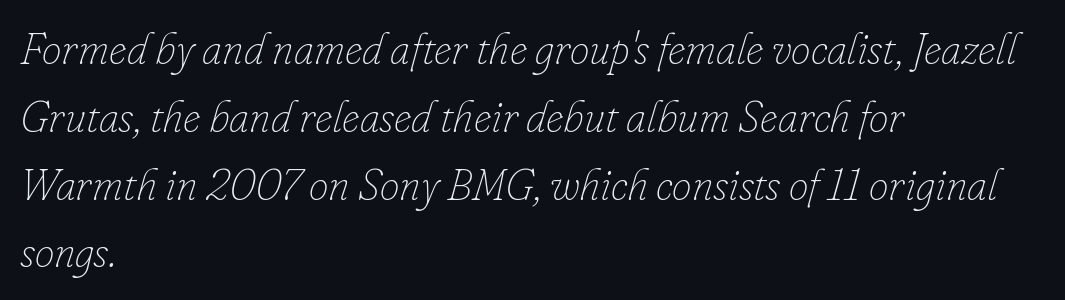
The image shows 44 px thin type, italic (leaning right); set left-aligned, normal line spacing (1.54x), normal letter spacing, not underlined; low stroke contrast and a small x-height.
